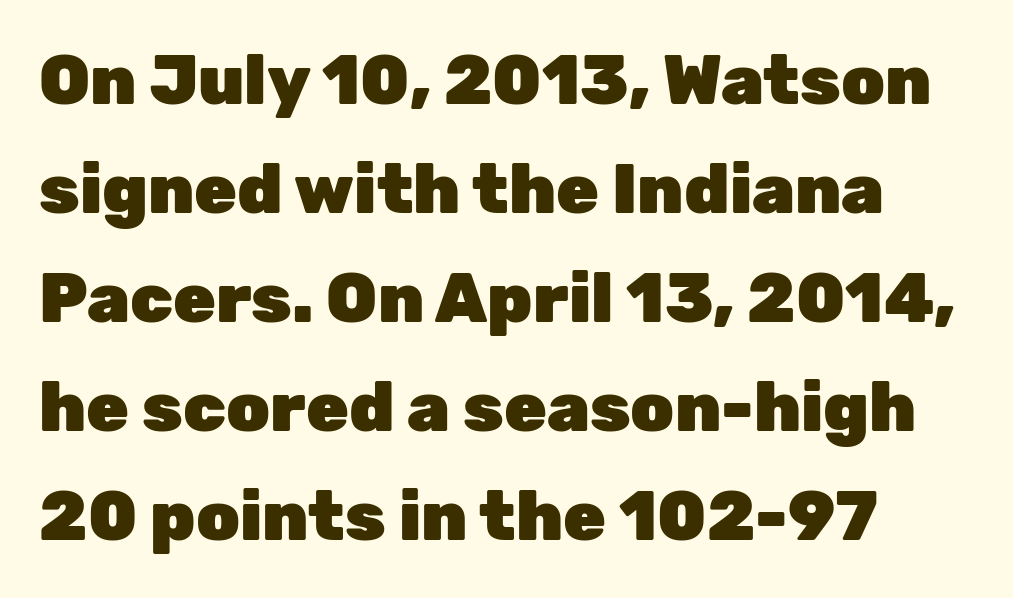
The image shows 69 px heavy sans-serif type, upright; set left-aligned, normal line spacing (1.58x), normal letter spacing, not underlined; low stroke contrast and a medium x-height.
